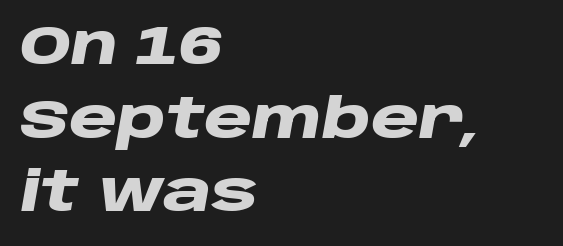
Baseline-to-baseline distance is the conventional proportion of letter height. Does the copy run flush right? No — it runs flush left. This sample has the flowing, uneven cadence of proportional lettering. Underline: absent.
